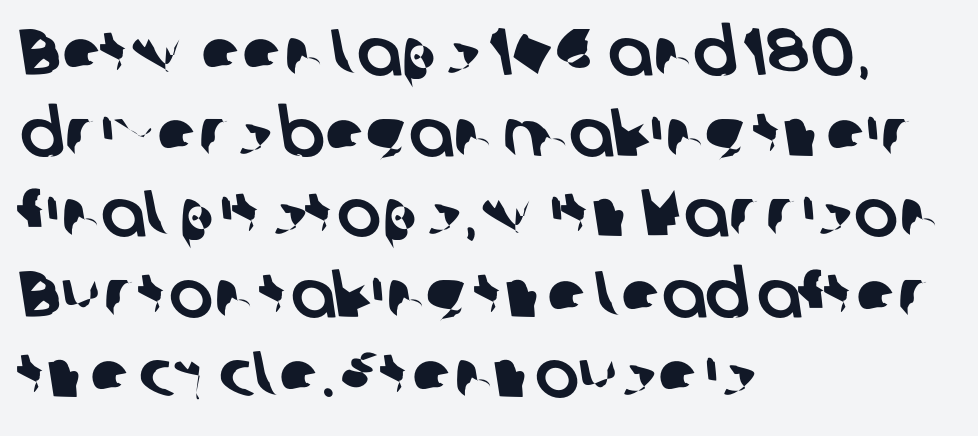
Each letter's strokes conclude bluntly, with no projecting serifs. Letters rest on an invisible, unmarked baseline. A typesetter would call this proportional, since set widths differ per character. What stands out about the letter spacing? Nothing — it is the standard amount.
